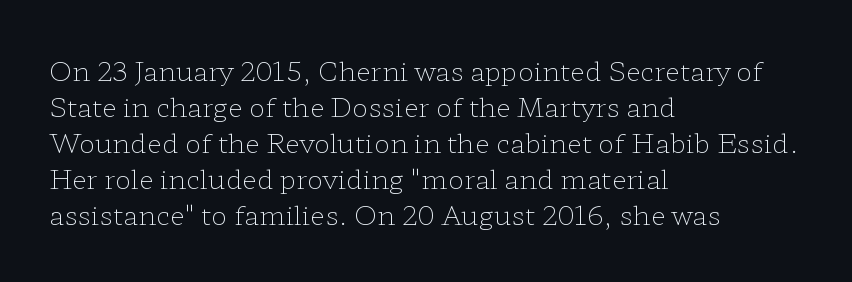
Q: Is the text bold? A: No.
Q: Is the text italic (slanted)? A: No, it is upright.
Q: Is the text underlined? A: No.
Q: How is the paragraph aligned? A: Left-aligned.
Q: Is the spacing between letters normal or unusually wide? A: Normal.
Q: Is the spacing between lines tight, normal or loose? A: Normal.
